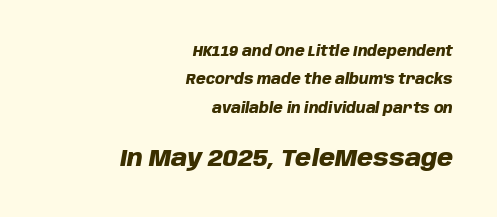
{"italic": "yes", "lean": "right", "slant_degrees": 10, "bold": "yes", "underline": "no", "align": "right", "line_spacing": "loose", "line_spacing_ratio": 2.02, "letter_spacing": "normal", "letter_spacing_em": 0.0, "larger_block": "second", "size_ratio": 1.64, "glyph_px": 23}
